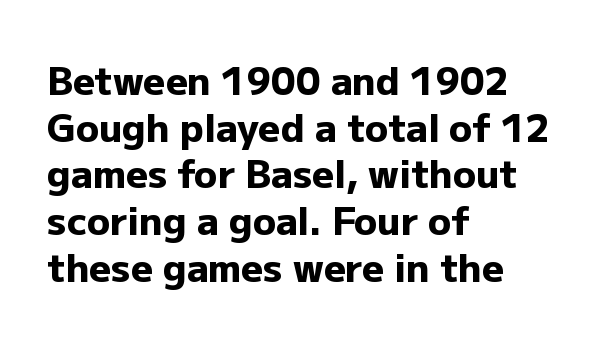
Q: Is the text bold? A: Yes.
Q: Is the text italic (slanted)? A: No, it is upright.
Q: Is the typeface a serif or a sans-serif typeface? A: Sans-serif.
Q: Is the text underlined? A: No.
Q: How is the paragraph aligned? A: Left-aligned.
Q: Is the spacing between letters normal or unusually wide? A: Normal.
Q: Width (condensed, normal, or wide)? A: Normal.
Q: Stroke contrast? A: Low.
Q: x-height? A: Medium.
Q: Monospaced? A: No.
